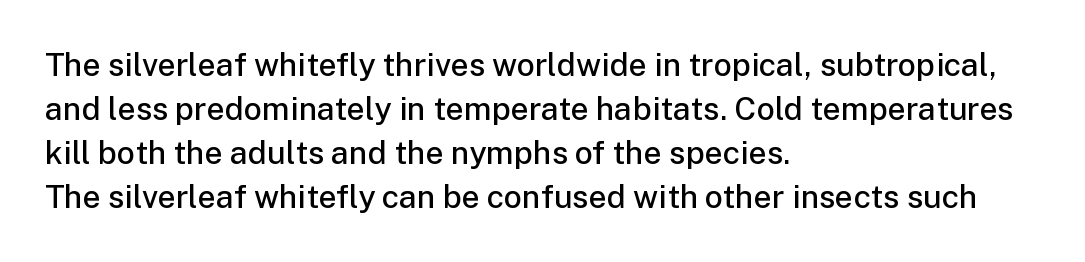
You could call the tracking neutral — neither tight nor loose. The rendering uses a semibold face; strokes are thickened but not to full bold. How would I describe the line gaps? Plain and ordinary. The rendering anchors every line to the left-hand side. The letters advance in unequal steps, a hallmark of proportional type. The type sits square on the baseline with zero lean.
